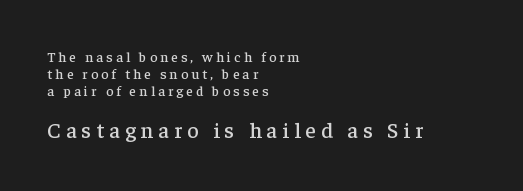
No word sits above an underline. Caption: multi-line text, flush left, ragged right. Here the second block reads like a headline and the first like body copy. The letters stand straight up with perfectly vertical stems. Letter spacing: wide.
